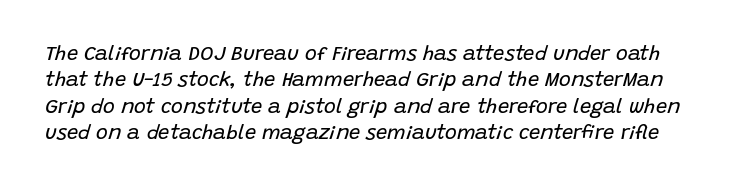
The image shows 20 px text type, italic (leaning right); set normal line spacing (1.32x), normal letter spacing, not underlined.
